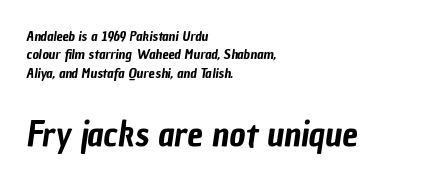
Tracking here is standard; glyphs follow each other at the usual distance. Reading down the column, the eye jumps a familiar distance to each next line. Stroke terminals: plain, sans-serif. Varying glyph widths throughout — classic text-font behaviour. Words float on clear page, feet unadorned.
